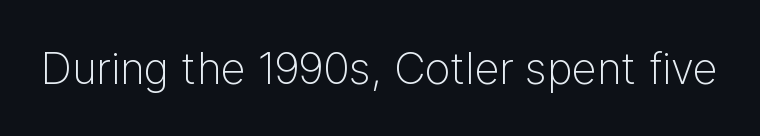
The image shows 44 px light sans-serif type, upright; set normal letter spacing, not underlined; low stroke contrast and a medium x-height.
